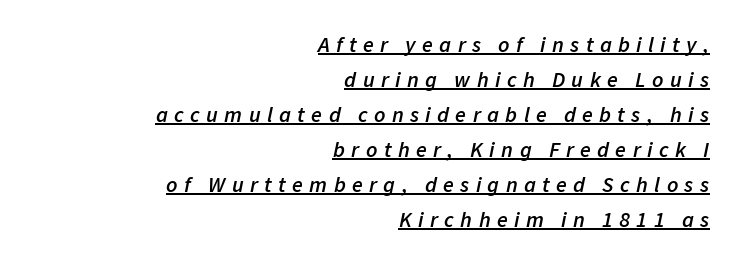
The image shows 22 px text type, italic (leaning right); set right-aligned, normal line spacing (1.59x), unusually wide letter spacing (+0.29 em), underlined.
